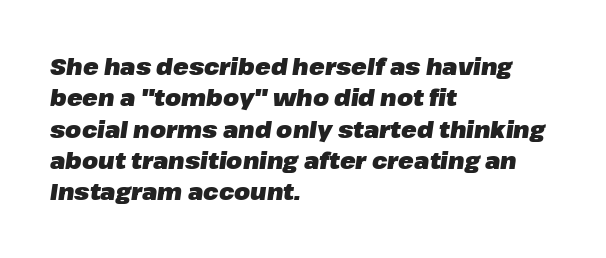
{"italic": "yes", "lean": "right", "slant_degrees": 8, "bold": "yes", "underline": "no", "align": "left", "line_spacing": "normal", "line_spacing_ratio": 1.36, "letter_spacing": "normal", "letter_spacing_em": 0.0, "glyph_px": 23}
